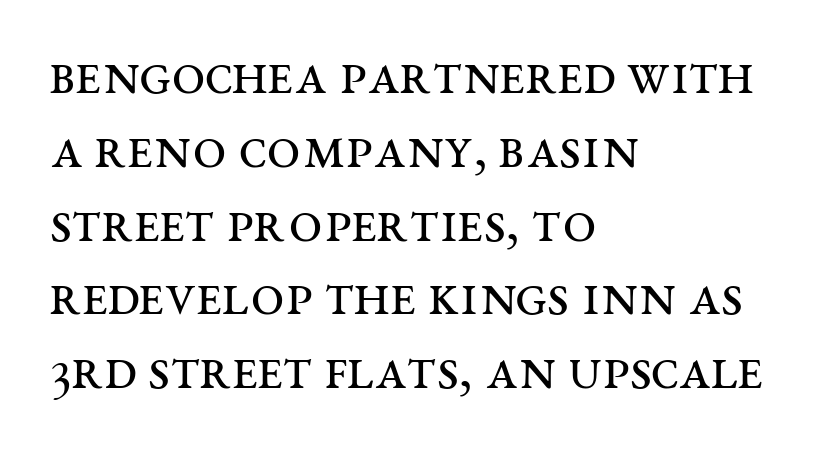
No heavy texture on the line: the type isn't bold. Teacher's note: observe the even left margin — that is flush-left alignment. Nope, not italic — everything's standing straight. Caption: standard tracking, unaltered.
